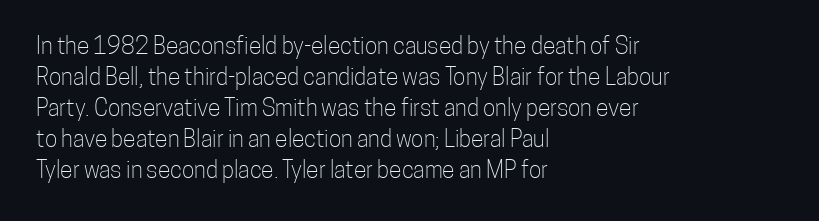
The image shows 23 px text type, upright; set left-aligned, normal line spacing (1.35x), normal letter spacing, not underlined.
